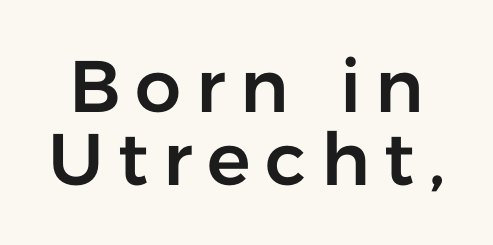
The image shows 73 px sans-serif type, upright; set tight line spacing (1.0x), unusually wide letter spacing (+0.2 em), not underlined; low stroke contrast and a medium x-height.
